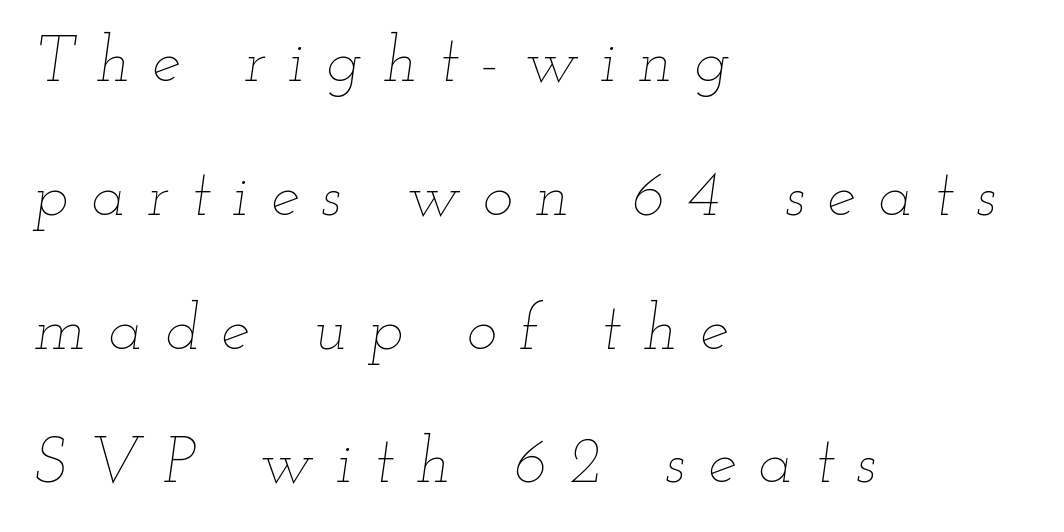
{"italic": "yes", "lean": "right", "slant_degrees": 12, "bold": "no", "weight": "thin", "width": "wide", "stroke_contrast": "low", "x_height": "small", "monospaced": "no", "underline": "no", "align": "left", "line_spacing": "loose", "line_spacing_ratio": 2.09, "letter_spacing": "wide", "letter_spacing_em": 0.35, "glyph_px": 64}
